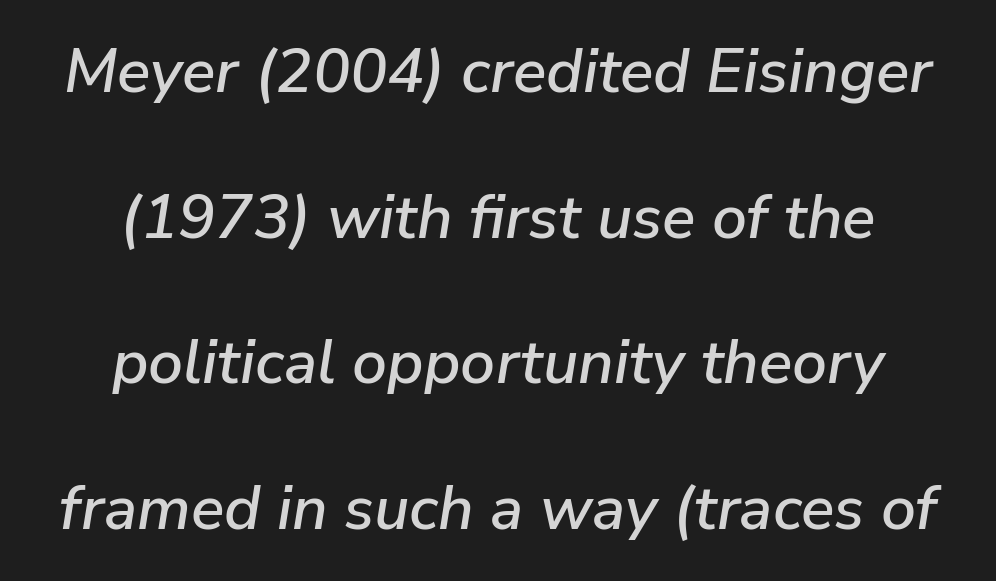
The image shows 62 px text type, italic (leaning right); set centered, loose line spacing (2.35x), normal letter spacing, not underlined; low stroke contrast and a medium x-height.
